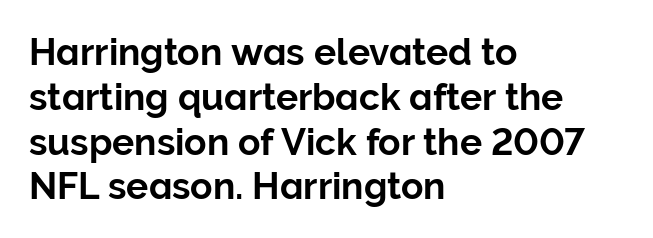
{"serif": "no", "italic": "no", "width": "normal", "stroke_contrast": "low", "x_height": "medium", "monospaced": "no", "underline": "no", "align": "left", "line_spacing_ratio": 1.21, "letter_spacing": "normal", "letter_spacing_em": 0.0, "glyph_px": 37}
